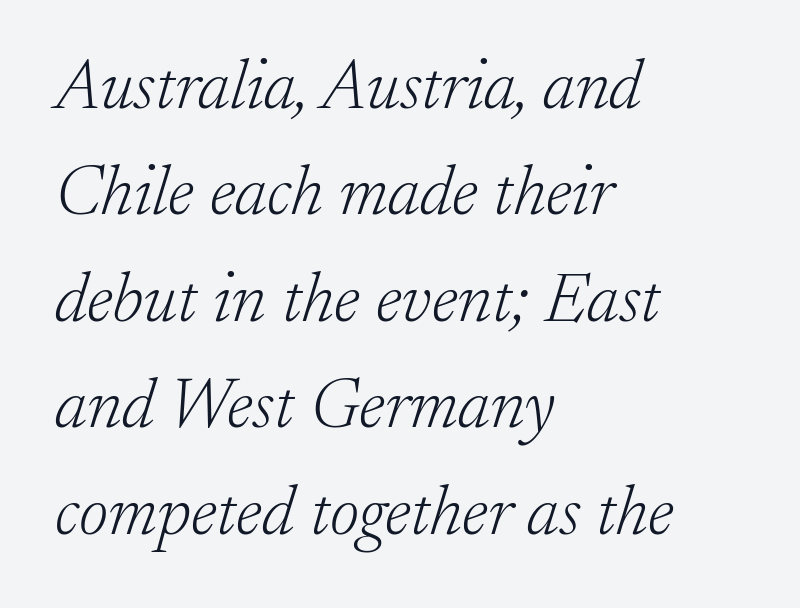
Q: Is the text bold? A: No.
Q: Is the text italic (slanted)? A: Yes, it leans right by about 17 degrees.
Q: Is the typeface a serif or a sans-serif typeface? A: Serif.
Q: Is the text underlined? A: No.
Q: How is the paragraph aligned? A: Left-aligned.
Q: Is the spacing between letters normal or unusually wide? A: Normal.
Q: Is the spacing between lines tight, normal or loose? A: Normal.
Q: Width (condensed, normal, or wide)? A: Normal.
Q: Stroke contrast? A: Low.
Q: x-height? A: Small.
Q: Monospaced? A: No.
